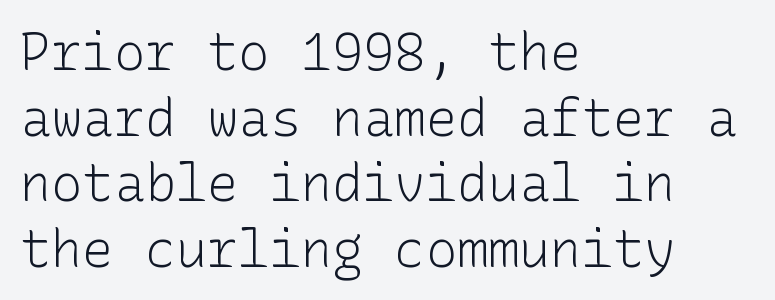
The image shows 52 px light sans-serif type, upright; set left-aligned, normal line spacing (1.26x), normal letter spacing, not underlined; low stroke contrast and a medium x-height.
